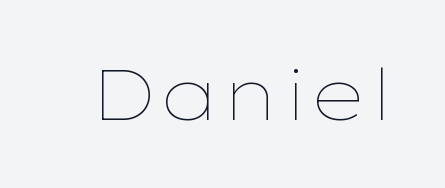
{"italic": "no", "bold": "no", "weight": "thin", "width": "wide", "stroke_contrast": "low", "x_height": "medium", "monospaced": "no", "underline": "no", "letter_spacing": "normal", "letter_spacing_em": 0.0, "glyph_px": 70}
